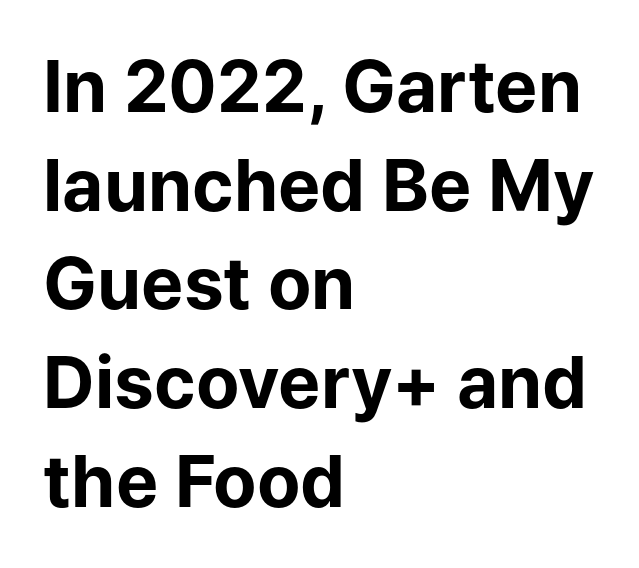
Q: Is the text bold? A: Yes.
Q: Is the text italic (slanted)? A: No, it is upright.
Q: Is the typeface a serif or a sans-serif typeface? A: Sans-serif.
Q: Is the text underlined? A: No.
Q: How is the paragraph aligned? A: Left-aligned.
Q: Is the spacing between letters normal or unusually wide? A: Normal.
Q: Is the spacing between lines tight, normal or loose? A: Normal.
Q: Width (condensed, normal, or wide)? A: Normal.
Q: Stroke contrast? A: Low.
Q: x-height? A: Medium.
Q: Monospaced? A: No.
